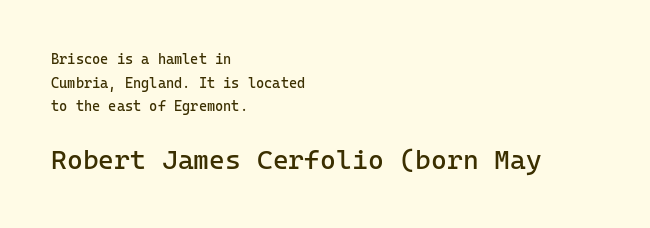
The image shows 27 px text type, upright; set left-aligned, normal line spacing (1.68x), normal letter spacing, not underlined; the second (bottom) block is 1.93x larger.
